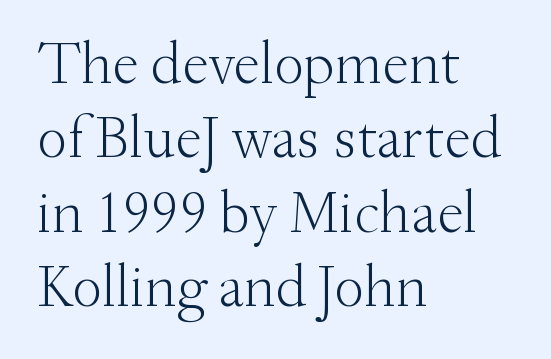
{"serif": "yes", "italic": "no", "bold": "no", "weight": "light", "width": "normal", "stroke_contrast": "medium", "x_height": "small", "monospaced": "no", "underline": "no", "align": "left", "line_spacing_ratio": 1.24, "letter_spacing": "normal", "letter_spacing_em": 0.0, "glyph_px": 60}
